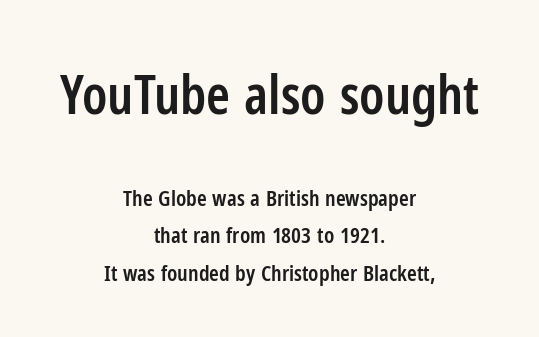
Character widths vary here, with narrow letters taking less room than wide ones. This sample uses a sans-serif face. Both edges are ragged and mirror each other, which tells us the setting is centered. If you drew a line through each stem, it would be perfectly vertical.
